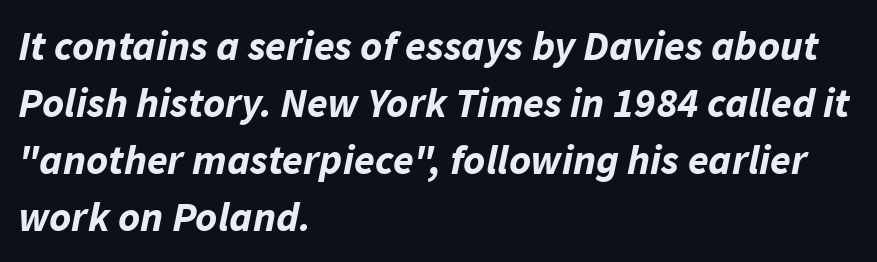
The image shows 42 px bold type, italic (leaning right); set left-aligned, normal line spacing (1.36x), normal letter spacing, not underlined; low stroke contrast and a medium x-height.
